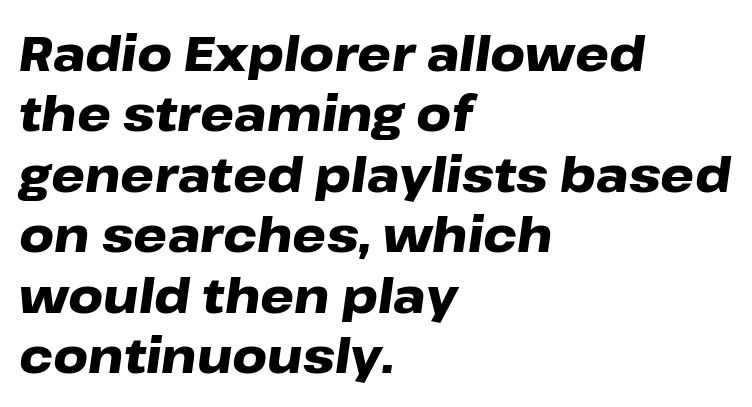
The image shows 48 px heavy, wide type, italic (leaning right); set left-aligned, normal line spacing (1.26x), normal letter spacing, not underlined; low stroke contrast and a medium x-height.
